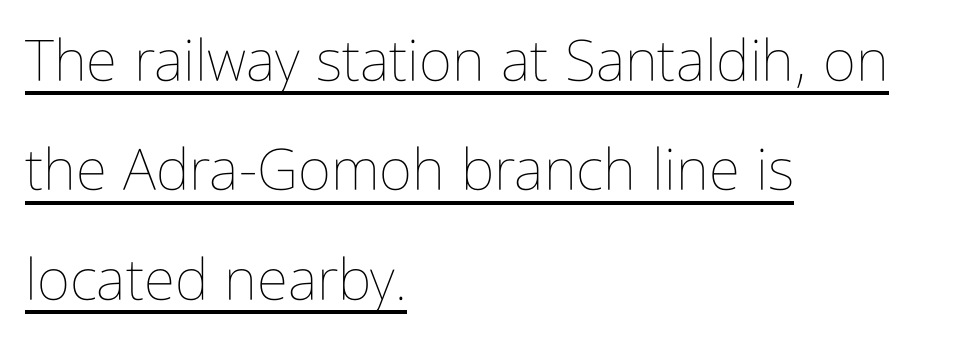
Q: Is the text bold? A: No.
Q: Is the text italic (slanted)? A: No, it is upright.
Q: Is the text underlined? A: Yes.
Q: How is the paragraph aligned? A: Left-aligned.
Q: Is the spacing between letters normal or unusually wide? A: Normal.
Q: Is the spacing between lines tight, normal or loose? A: Loose.
Q: Width (condensed, normal, or wide)? A: Condensed.
Q: Stroke contrast? A: Low.
Q: x-height? A: Medium.
Q: Monospaced? A: No.
